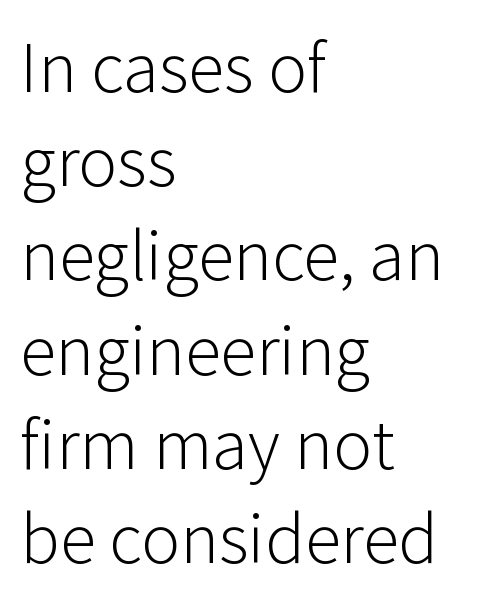
Does the type have serifs? No, each stem ends abruptly. Words float on clear page, feet unadorned. Each new line begins a customary step beneath the previous one. Each letter keeps its own natural width here, so spacing adapts to shape.
